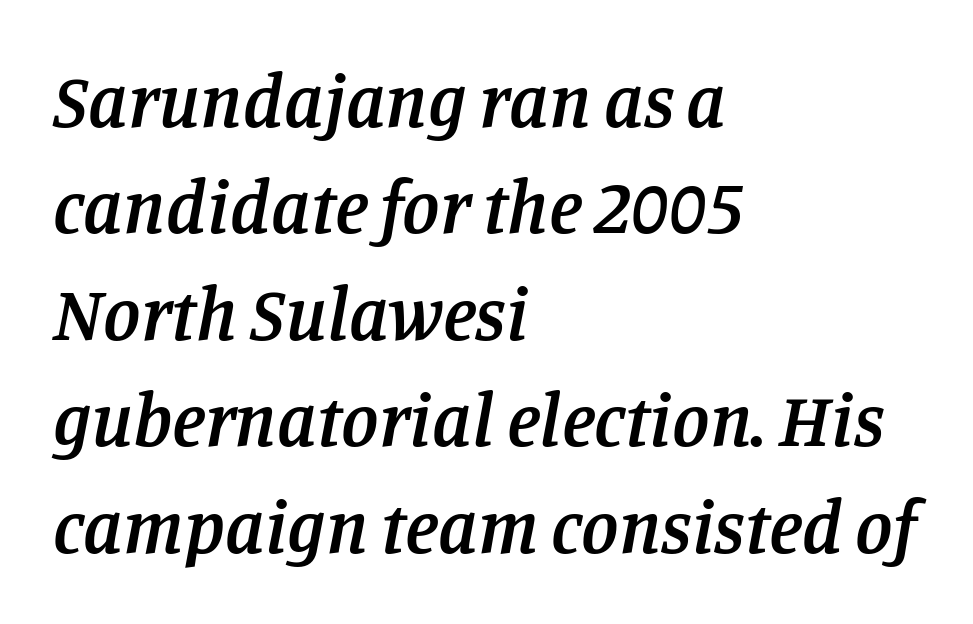
Q: Is the text bold? A: Semi-bold.
Q: Is the text italic (slanted)? A: Yes, it leans right by about 11 degrees.
Q: Is the typeface a serif or a sans-serif typeface? A: Serif.
Q: Is the text underlined? A: No.
Q: How is the paragraph aligned? A: Left-aligned.
Q: Is the spacing between letters normal or unusually wide? A: Normal.
Q: Is the spacing between lines tight, normal or loose? A: Normal.
Q: Width (condensed, normal, or wide)? A: Normal.
Q: Stroke contrast? A: Low.
Q: x-height? A: Large.
Q: Monospaced? A: No.
